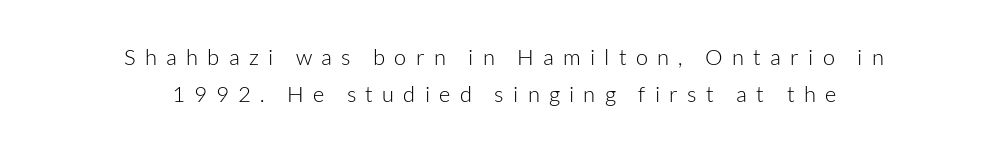
The gaps between neighbouring characters are conspicuously large. The paragraph shown floats in the horizontal middle. Each new line begins a customary step beneath the previous one. The face looks like a standard text weight, possibly lighter. The letters stand upright; this is a roman face. Decoration check: the copy has no underline.
